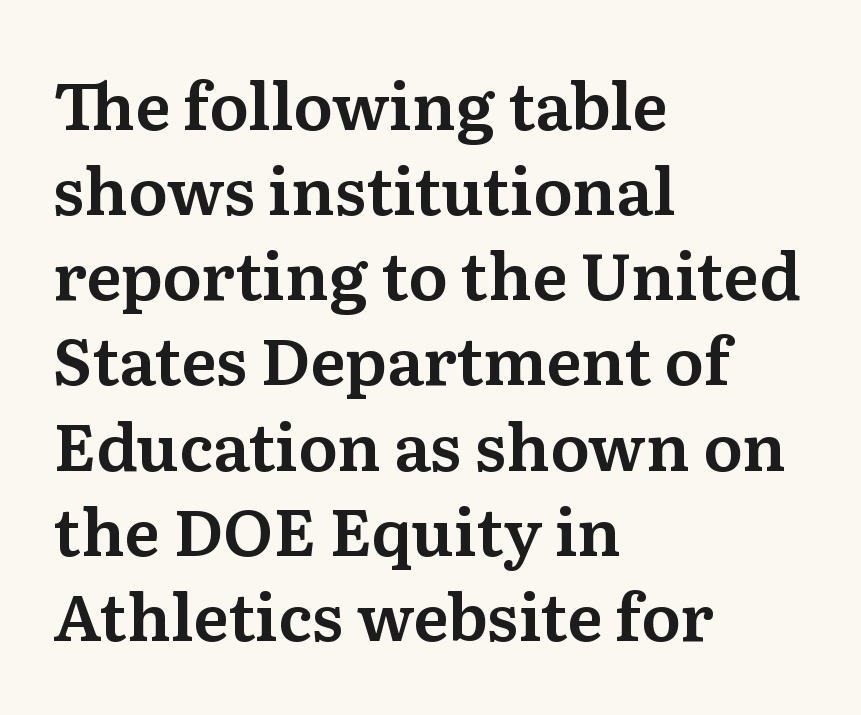
Q: Is the text italic (slanted)? A: No, it is upright.
Q: Is the typeface a serif or a sans-serif typeface? A: Serif.
Q: Is the text underlined? A: No.
Q: How is the paragraph aligned? A: Left-aligned.
Q: Is the spacing between letters normal or unusually wide? A: Normal.
Q: Is the spacing between lines tight, normal or loose? A: Normal.
Q: Width (condensed, normal, or wide)? A: Normal.
Q: Stroke contrast? A: Medium.
Q: x-height? A: Medium.
Q: Monospaced? A: No.
